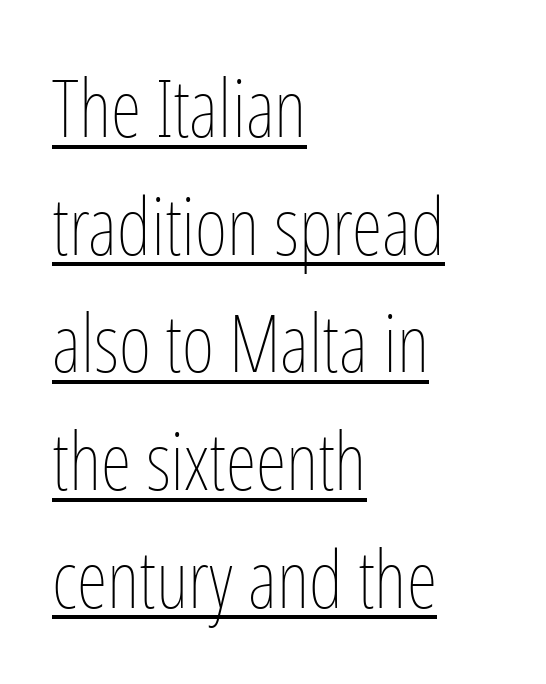
{"italic": "no", "bold": "no", "weight": "thin", "width": "condensed", "stroke_contrast": "low", "x_height": "medium", "monospaced": "no", "underline": "yes", "align": "left", "line_spacing": "normal", "line_spacing_ratio": 1.49, "letter_spacing": "normal", "letter_spacing_em": 0.0, "glyph_px": 79}
